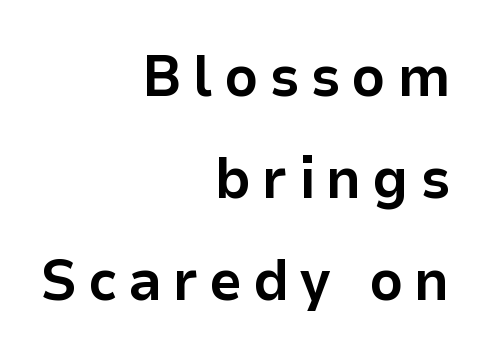
The image shows 59 px bold sans-serif type, upright; set right-aligned, line spacing 1.73x, not underlined; low stroke contrast and a medium x-height.
